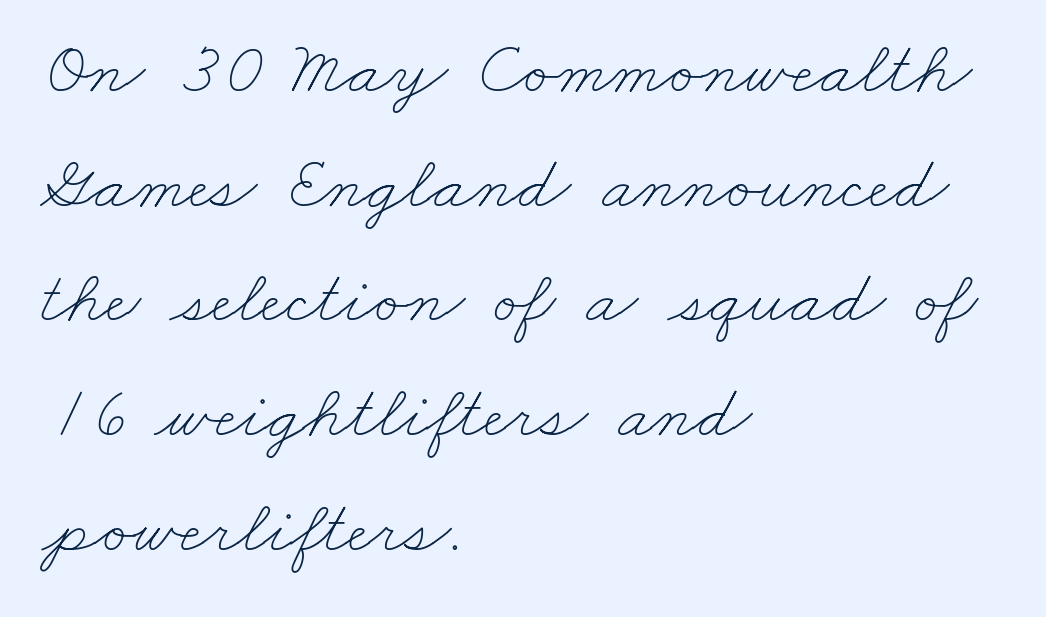
{"bold": "no", "weight": "thin", "width": "wide", "stroke_contrast": "low", "x_height": "small", "monospaced": "no", "underline": "no", "align": "left", "line_spacing": "normal", "line_spacing_ratio": 1.53, "letter_spacing": "normal", "letter_spacing_em": 0.0, "glyph_px": 75}
